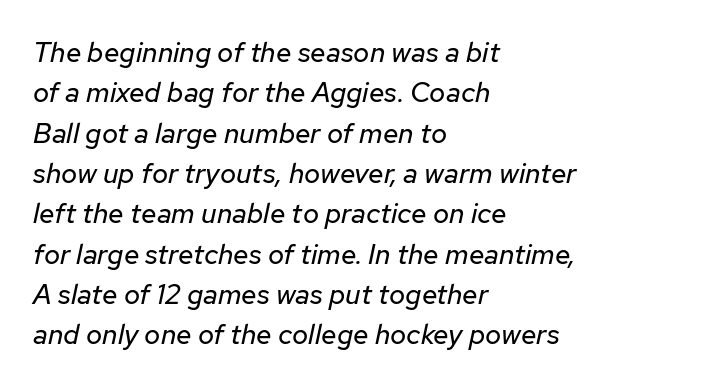
The image shows 28 px regular-weight type, italic (leaning right); set left-aligned, normal line spacing (1.44x), normal letter spacing, not underlined; low stroke contrast and a medium x-height.
